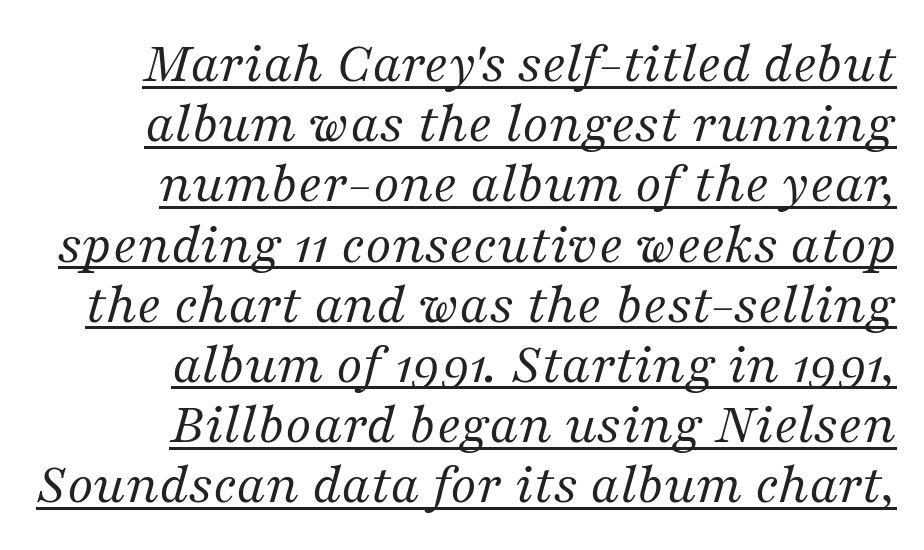
The image shows 59 px regular-weight serif type, italic (leaning right); set right-aligned, tight line spacing (1.02x), normal letter spacing, underlined; medium stroke contrast and a medium x-height.
